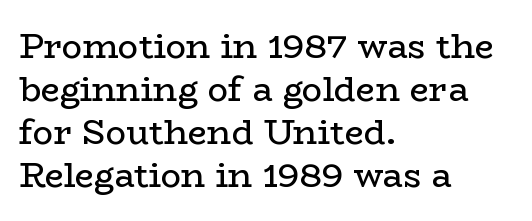
Varying glyph widths throughout — classic text-font behaviour. Vertical strokes here are truly vertical. If you measured baseline to baseline, you'd find a middling distance. The font is comparable to plain body text, perhaps lighter. Each row of text sits above clean, open space.
